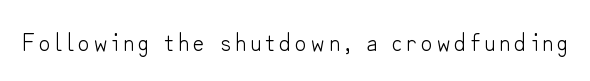
The image shows 25 px text type, upright; set not underlined.
